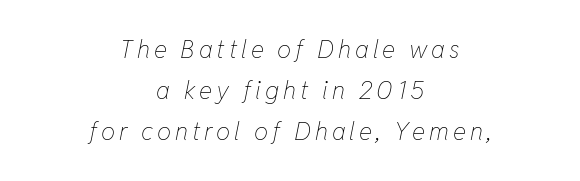
The image shows 25 px text type, italic (leaning right); set centered, normal line spacing (1.65x), not underlined.
